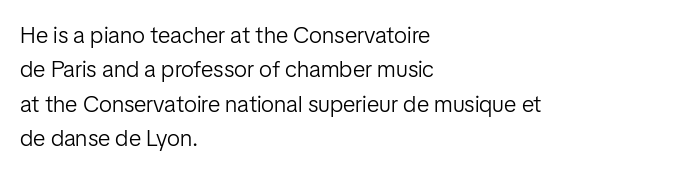
The vertical gap from one line to the next is medium. These lines were composed using upright roman letters. Horizontal alignment here is leftward, the default for most running prose. The gaps between neighbouring characters are ordinary and unremarkable. Weight: regular or lighter.
